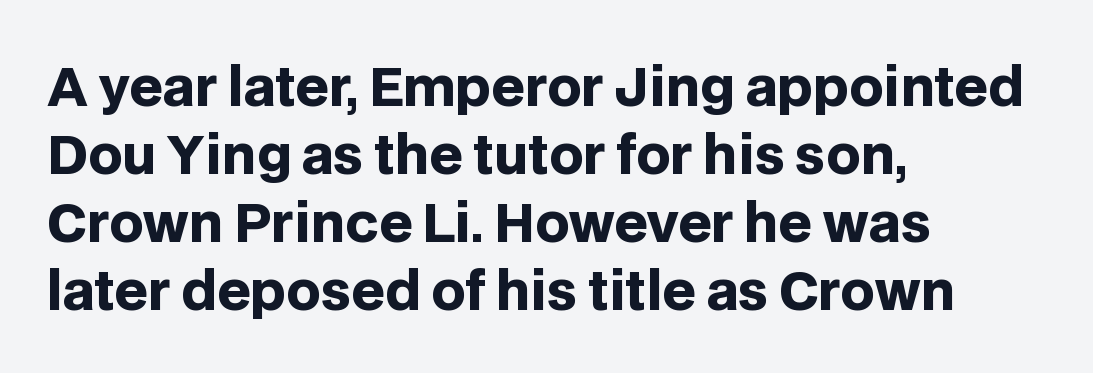
Q: Is the text bold? A: Yes.
Q: Is the text italic (slanted)? A: No, it is upright.
Q: Is the typeface a serif or a sans-serif typeface? A: Sans-serif.
Q: Is the text underlined? A: No.
Q: How is the paragraph aligned? A: Left-aligned.
Q: Is the spacing between letters normal or unusually wide? A: Normal.
Q: Is the spacing between lines tight, normal or loose? A: Normal.
Q: Width (condensed, normal, or wide)? A: Normal.
Q: Stroke contrast? A: Low.
Q: x-height? A: Large.
Q: Monospaced? A: No.
